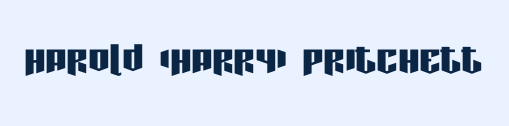
The image shows 53 px condensed sans-serif type, upright; set normal letter spacing, not underlined; low stroke contrast and a large x-height.
